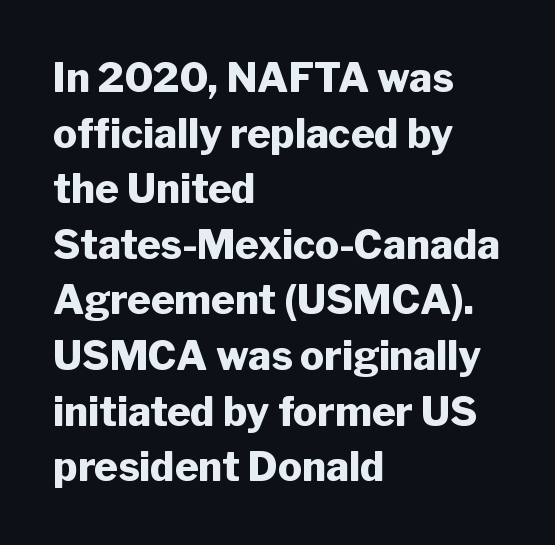
Baseline-to-baseline distance is the conventional proportion of letter height. The gaps between neighbouring characters are ordinary and unremarkable. This rendering uses left alignment, leaving the right contour irregular. Each glyph is drawn with heavy, bold strokes. Type without underlining. Is this a fixed-width face? No — the glyphs have proportional, varying widths.
